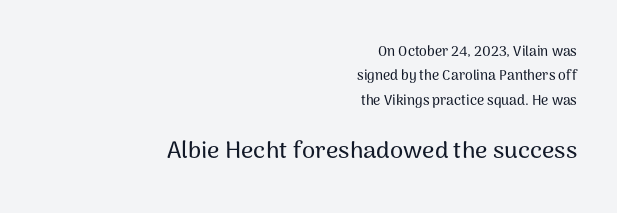
Q: Is the text italic (slanted)? A: No, it is upright.
Q: Is the text underlined? A: No.
Q: How is the paragraph aligned? A: Right-aligned.
Q: Is the spacing between letters normal or unusually wide? A: Normal.
Q: Which block of text is set in a larger size, the first (top) or the second (bottom)? A: The second (bottom) one.
